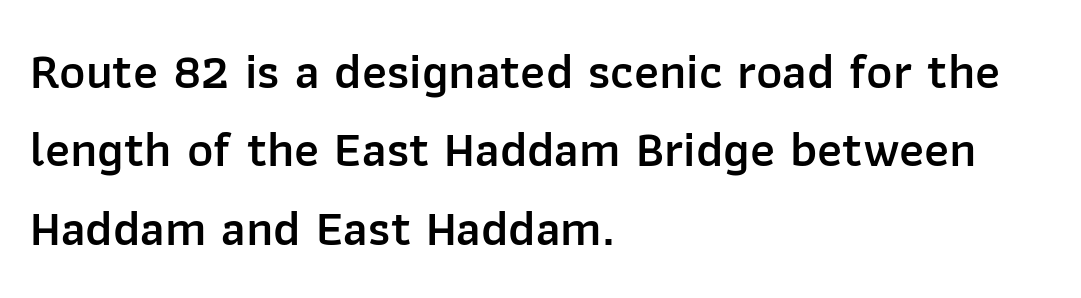
The designer left line spacing at the default. Short and long lines alike share a common starting point at left. Tracking here is standard; glyphs follow each other at the usual distance. In terms of letterform style, serifs are entirely absent.
